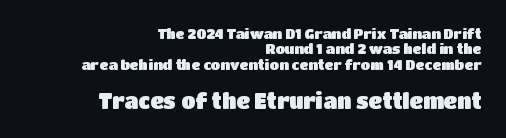
{"italic": "no", "underline": "no", "align": "right", "line_spacing": "tight", "line_spacing_ratio": 1.1, "letter_spacing": "normal", "letter_spacing_em": 0.0, "larger_block": "second", "size_ratio": 1.5, "glyph_px": 21}
